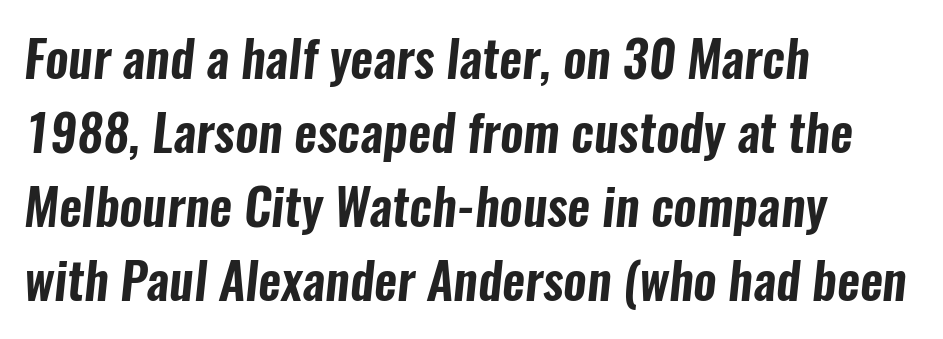
Just letters on the line, the space beneath them empty. Each new line begins a customary step beneath the previous one. The tracking reads as untouched default to a designer's eye. The font family rendered here belongs to the sans-serif group.
